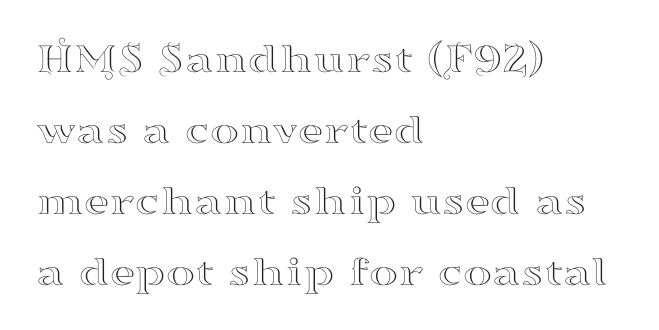
{"serif": "yes", "italic": "no", "width": "wide", "stroke_contrast": "high", "x_height": "small", "monospaced": "no", "underline": "no", "align": "left", "line_spacing": "normal", "line_spacing_ratio": 1.61, "letter_spacing": "normal", "letter_spacing_em": 0.0, "glyph_px": 44}
